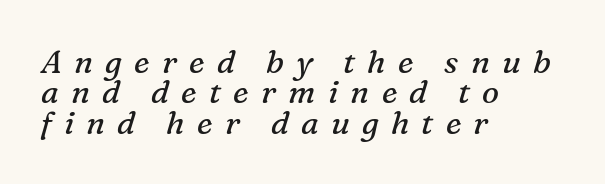
Q: Is the text bold? A: No.
Q: Is the text italic (slanted)? A: Yes, it leans right by about 16 degrees.
Q: Is the typeface a serif or a sans-serif typeface? A: Serif.
Q: Is the text underlined? A: No.
Q: How is the paragraph aligned? A: Left-aligned.
Q: Is the spacing between letters normal or unusually wide? A: Unusually wide.
Q: Is the spacing between lines tight, normal or loose? A: Tight.
Q: Width (condensed, normal, or wide)? A: Normal.
Q: Stroke contrast? A: Medium.
Q: x-height? A: Medium.
Q: Monospaced? A: No.
